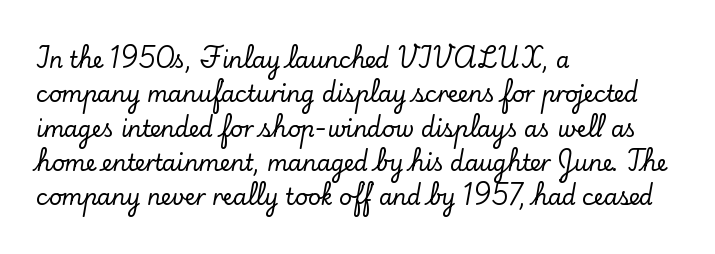
Q: Is the text italic (slanted)? A: Yes.
Q: Is the text underlined? A: No.
Q: How is the paragraph aligned? A: Left-aligned.
Q: Is the spacing between letters normal or unusually wide? A: Normal.
Q: Is the spacing between lines tight, normal or loose? A: Normal.
